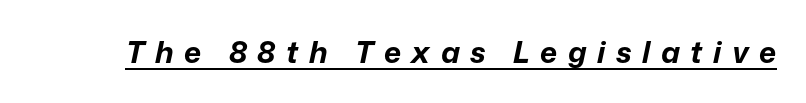
The image shows 30 px bold type, italic (leaning right); set unusually wide letter spacing (+0.35 em), underlined; low stroke contrast and a medium x-height.
